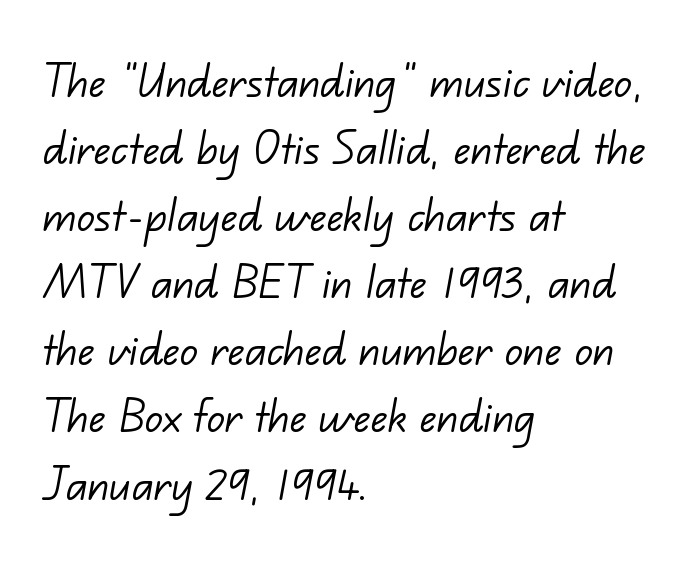
Descenders hang freely into open space. No extra ink here — the face is not bold. This sample is left-justified, so line endings fall wherever the words run out. Nothing sits at the stroke ends, so this counts as sans-serif. A typesetter would call this proportional, since set widths differ per character.
